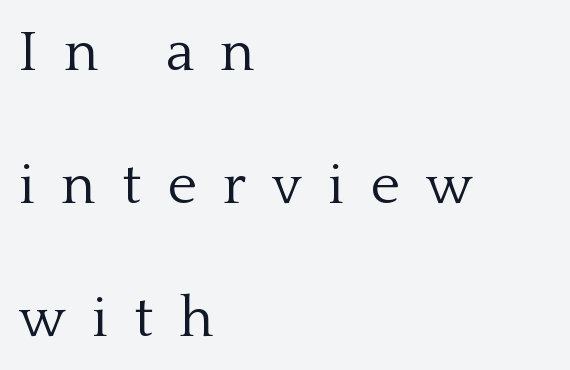
Q: Is the text bold? A: No.
Q: Is the text italic (slanted)? A: No, it is upright.
Q: Is the typeface a serif or a sans-serif typeface? A: Serif.
Q: Is the text underlined? A: No.
Q: How is the paragraph aligned? A: Left-aligned.
Q: Is the spacing between letters normal or unusually wide? A: Unusually wide.
Q: Is the spacing between lines tight, normal or loose? A: Loose.
Q: Width (condensed, normal, or wide)? A: Normal.
Q: Stroke contrast? A: Low.
Q: x-height? A: Medium.
Q: Monospaced? A: No.
